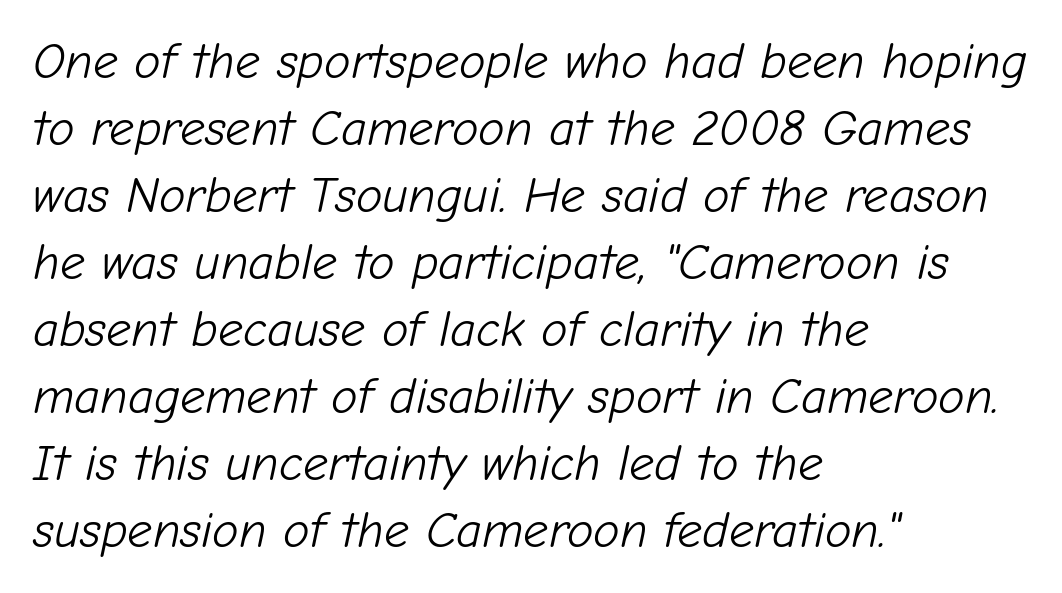
{"italic": "yes", "lean": "right", "slant_degrees": 12, "bold": "no", "weight": "light", "width": "normal", "stroke_contrast": "low", "x_height": "medium", "monospaced": "no", "underline": "no", "align": "left", "line_spacing": "normal", "line_spacing_ratio": 1.34, "letter_spacing": "normal", "letter_spacing_em": 0.0, "glyph_px": 50}
